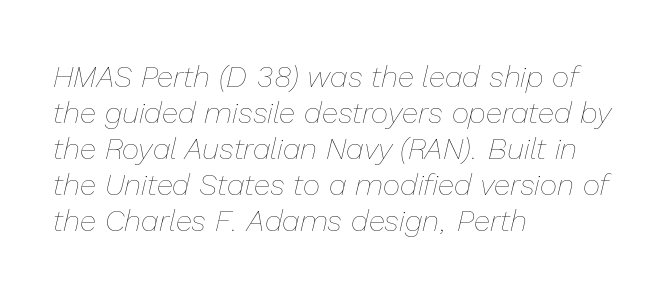
Q: Is the text bold? A: No.
Q: Is the text italic (slanted)? A: Yes, it leans right by about 13 degrees.
Q: Is the text underlined? A: No.
Q: How is the paragraph aligned? A: Left-aligned.
Q: Is the spacing between letters normal or unusually wide? A: Normal.
Q: Width (condensed, normal, or wide)? A: Normal.
Q: Stroke contrast? A: Low.
Q: x-height? A: Medium.
Q: Monospaced? A: No.
